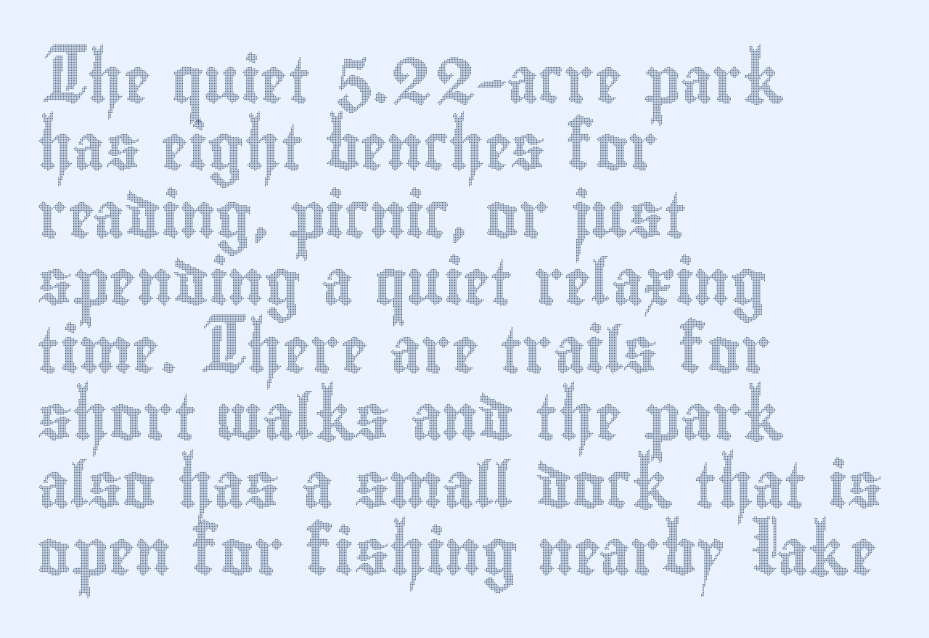
Anything drawn beneath the words? Only blank space. Honestly, the letter spacing is just normal — you wouldn't notice it. The passage shown is typed in a proportional face where columns would drift. Every character sits straight up, as roman type does.
